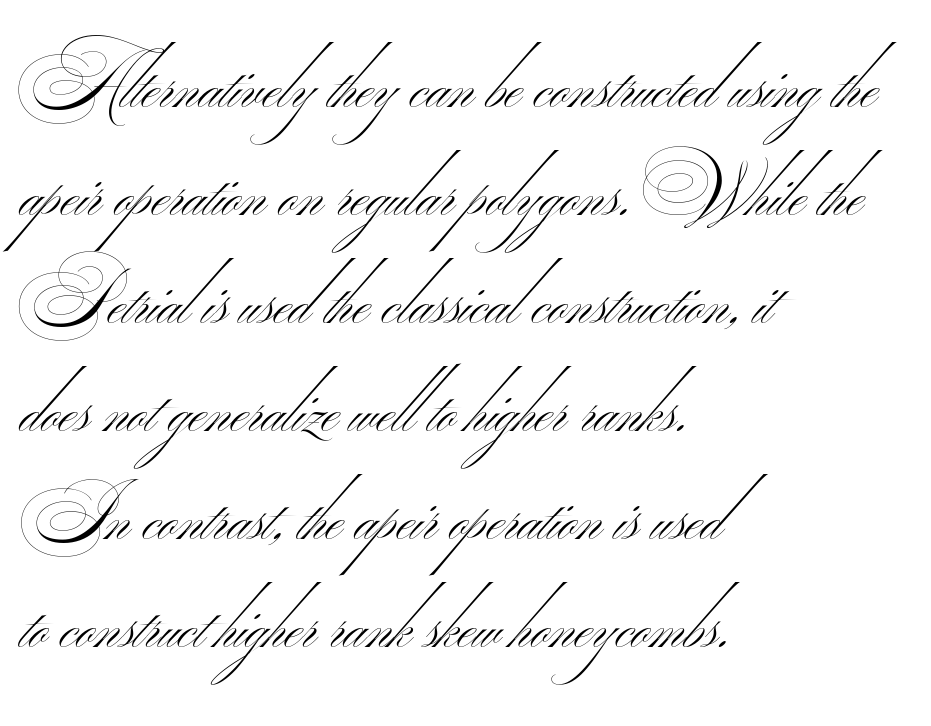
Q: Is the text bold? A: No.
Q: Is the typeface a serif or a sans-serif typeface? A: Sans-serif.
Q: Is the text underlined? A: No.
Q: How is the paragraph aligned? A: Left-aligned.
Q: Is the spacing between letters normal or unusually wide? A: Normal.
Q: Is the spacing between lines tight, normal or loose? A: Normal.
Q: Width (condensed, normal, or wide)? A: Wide.
Q: Stroke contrast? A: Medium.
Q: Monospaced? A: No.
